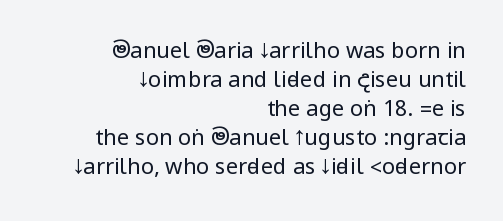
Q: Is the text bold? A: No.
Q: Is the text italic (slanted)? A: No, it is upright.
Q: Is the text underlined? A: No.
Q: How is the paragraph aligned? A: Right-aligned.
Q: Is the spacing between letters normal or unusually wide? A: Normal.
Q: Is the spacing between lines tight, normal or loose? A: Normal.
